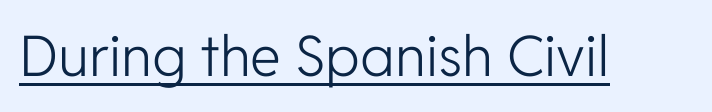
The image shows 56 px light sans-serif type, upright; set normal letter spacing, underlined; low stroke contrast and a medium x-height.
